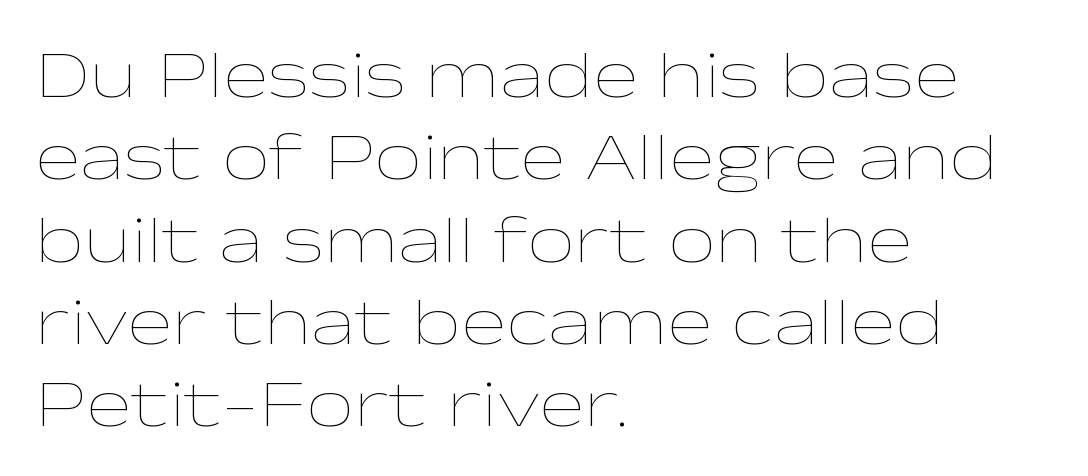
Letters have the restrained weight of plain body copy at most. The space beneath each line is pristine and unruled. The compositor pushed each line to the left boundary. Does the lettering tilt? It doesn't — this is upright.
